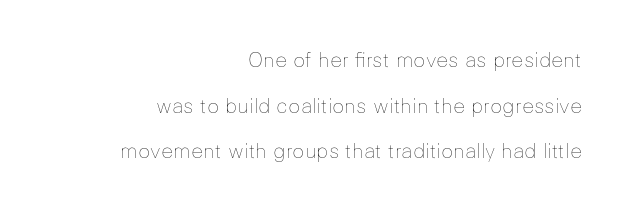
{"italic": "no", "bold": "no", "underline": "no", "align": "right", "line_spacing": "loose", "line_spacing_ratio": 2.28, "letter_spacing": "normal", "letter_spacing_em": 0.0, "glyph_px": 20}
